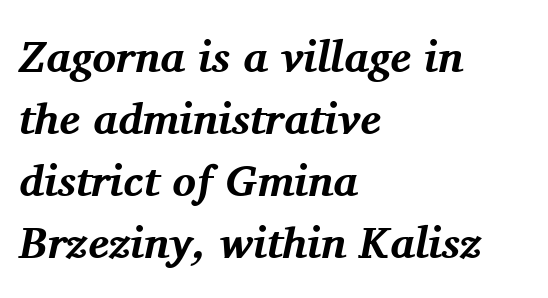
The image shows 44 px bold serif type, italic (leaning right); set left-aligned, normal line spacing (1.41x), normal letter spacing, not underlined; medium stroke contrast and a medium x-height.
